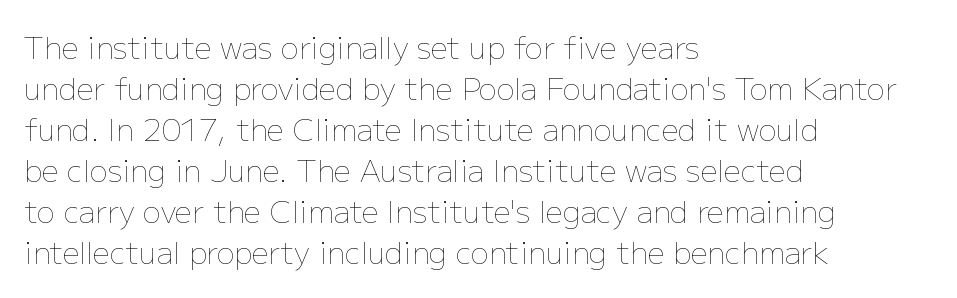
The image shows 30 px thin type, upright; set left-aligned, normal line spacing (1.37x), normal letter spacing, not underlined; low stroke contrast and a medium x-height.
